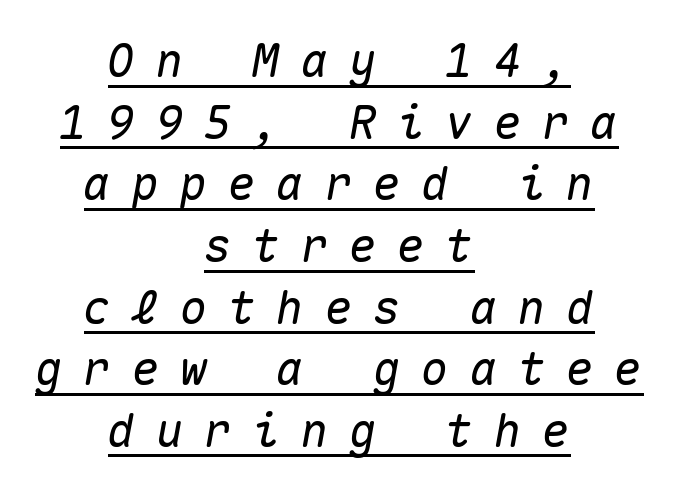
The image shows 46 px text type, italic (leaning right), monospaced; set centered, normal line spacing (1.34x), unusually wide letter spacing (+0.45 em), underlined; medium stroke contrast and a medium x-height.
